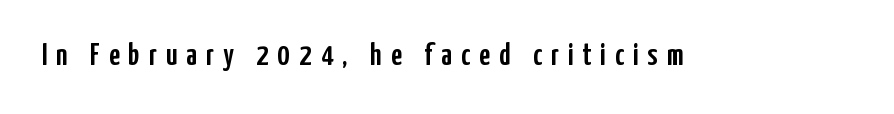
{"serif": "no", "italic": "no", "width": "condensed", "stroke_contrast": "low", "x_height": "medium", "monospaced": "no", "underline": "no", "letter_spacing": "wide", "letter_spacing_em": 0.29, "glyph_px": 31}
